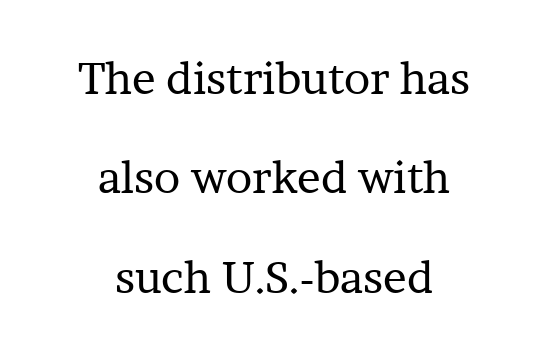
Q: Is the text bold? A: No.
Q: Is the text italic (slanted)? A: No, it is upright.
Q: Is the typeface a serif or a sans-serif typeface? A: Serif.
Q: Is the text underlined? A: No.
Q: How is the paragraph aligned? A: Centered.
Q: Is the spacing between letters normal or unusually wide? A: Normal.
Q: Is the spacing between lines tight, normal or loose? A: Loose.
Q: Width (condensed, normal, or wide)? A: Normal.
Q: Stroke contrast? A: Low.
Q: x-height? A: Medium.
Q: Monospaced? A: No.
